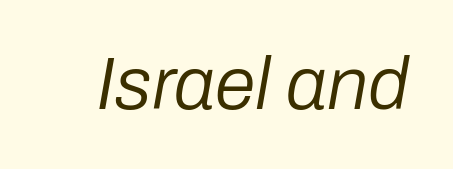
What stands out about the letter spacing? Nothing — it is the standard amount. A typesetter would mark this as italic. Note the varied advance widths — an 'i' is clearly narrower than an 'm'. Decoration check: the copy has no underline. The font sits on the lighter half of the weight spectrum, regular included.
